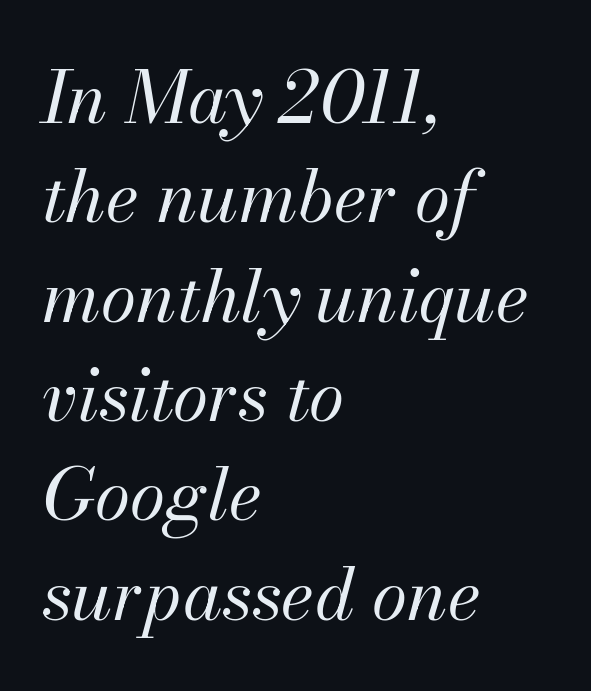
Line beginnings align vertically; line endings do not. Interline gaps are of average width in this sample. Each word holds together tightly as a unit, with standard inter-letter gaps. A clean baseline with only descenders dipping below it. Proportional: the letters do not fall into vertical columns.
